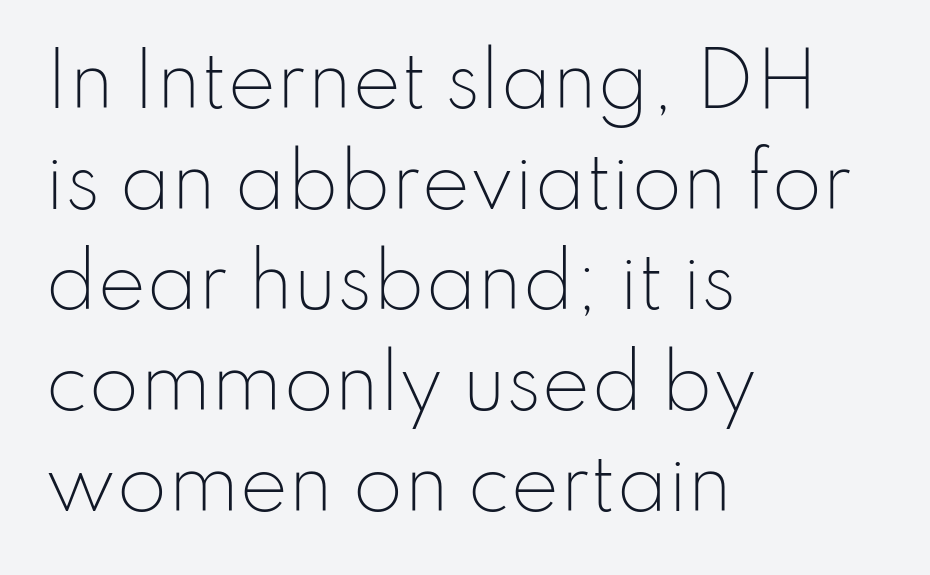
Q: Is the text bold? A: No.
Q: Is the text italic (slanted)? A: No, it is upright.
Q: Is the typeface a serif or a sans-serif typeface? A: Sans-serif.
Q: Is the text underlined? A: No.
Q: How is the paragraph aligned? A: Left-aligned.
Q: Is the spacing between letters normal or unusually wide? A: Normal.
Q: Is the spacing between lines tight, normal or loose? A: Normal.
Q: Width (condensed, normal, or wide)? A: Normal.
Q: Stroke contrast? A: Low.
Q: x-height? A: Small.
Q: Monospaced? A: No.
